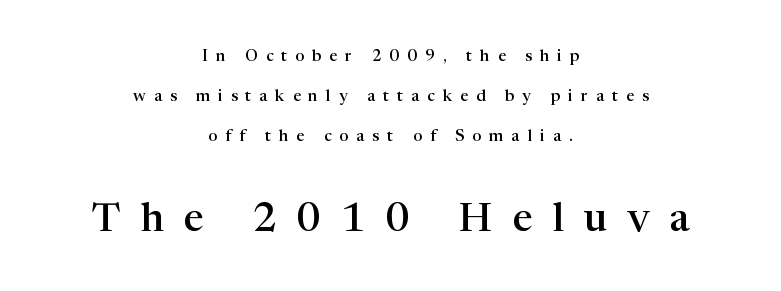
The image shows 40 px semibold serif type, upright; set centered, loose line spacing (2.49x), unusually wide letter spacing (+0.5 em), not underlined; the second (bottom) block is 2.5x larger; high stroke contrast and a medium x-height.
